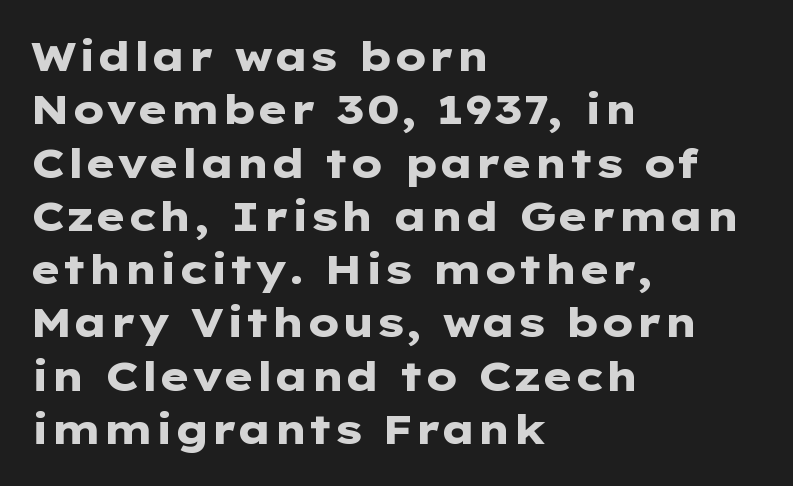
The lettering holds an erect, upright posture throughout. Students, observe: this is what conventionally led text looks like. The space beneath each line is pristine and unruled. Is this a fixed-width face? No — the glyphs have proportional, varying widths.
